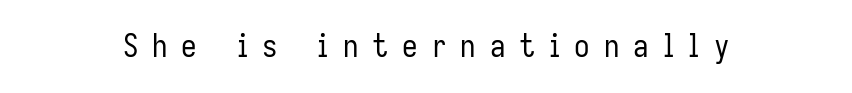
Q: Is the text bold? A: No.
Q: Is the text italic (slanted)? A: No, it is upright.
Q: Is the typeface a serif or a sans-serif typeface? A: Sans-serif.
Q: Is the text underlined? A: No.
Q: Is the spacing between letters normal or unusually wide? A: Unusually wide.
Q: Width (condensed, normal, or wide)? A: Condensed.
Q: Stroke contrast? A: Low.
Q: x-height? A: Medium.
Q: Monospaced? A: No.
